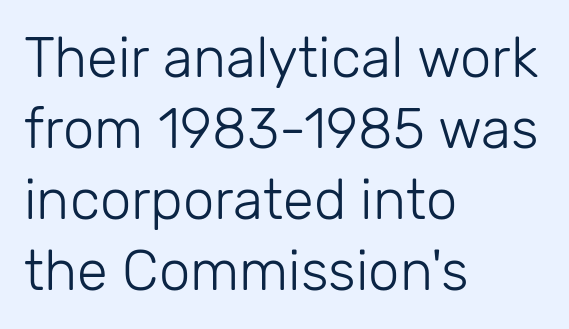
The image shows 56 px light sans-serif type, upright; set left-aligned, normal line spacing (1.27x), normal letter spacing, not underlined; low stroke contrast and a medium x-height.
